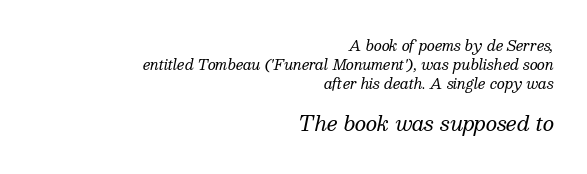
The image shows 20 px text type, italic (leaning right); set right-aligned, normal line spacing (1.36x), normal letter spacing, not underlined; the second (bottom) block is 1.43x larger.
